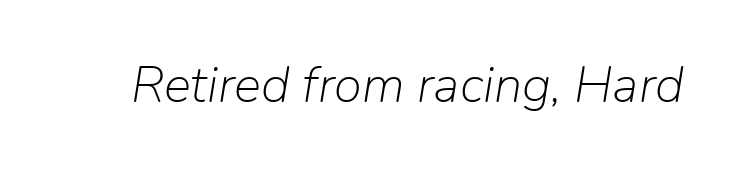
The baseline area is clear. Tracking here is standard; glyphs follow each other at the usual distance. Compared with ordinary roman type, these characters are visibly tilted. The weight tops out at a normal text grade.
